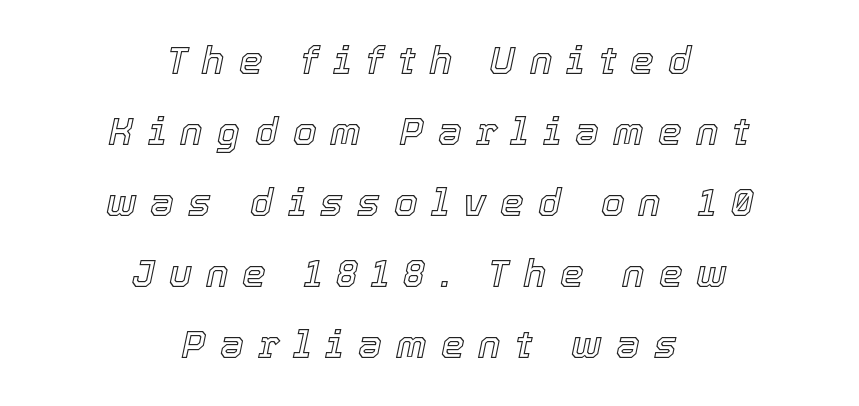
{"italic": "yes", "lean": "right", "slant_degrees": 12, "width": "normal", "x_height": "medium", "monospaced": "no", "underline": "no", "align": "center", "line_spacing_ratio": 1.87, "letter_spacing": "wide", "letter_spacing_em": 0.37, "glyph_px": 38}
